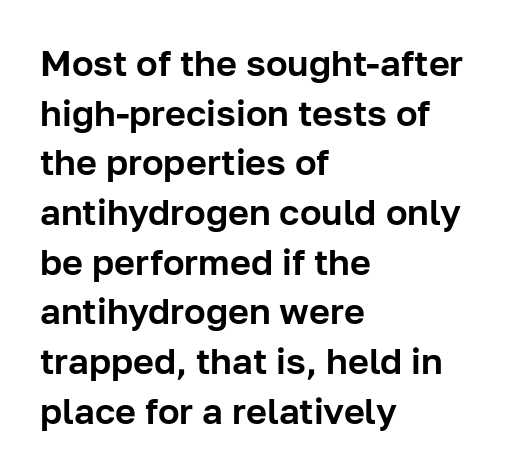
Q: Is the text italic (slanted)? A: No, it is upright.
Q: Is the typeface a serif or a sans-serif typeface? A: Sans-serif.
Q: Is the text underlined? A: No.
Q: How is the paragraph aligned? A: Left-aligned.
Q: Is the spacing between letters normal or unusually wide? A: Normal.
Q: Is the spacing between lines tight, normal or loose? A: Normal.
Q: Width (condensed, normal, or wide)? A: Normal.
Q: Stroke contrast? A: Low.
Q: x-height? A: Medium.
Q: Monospaced? A: No.
